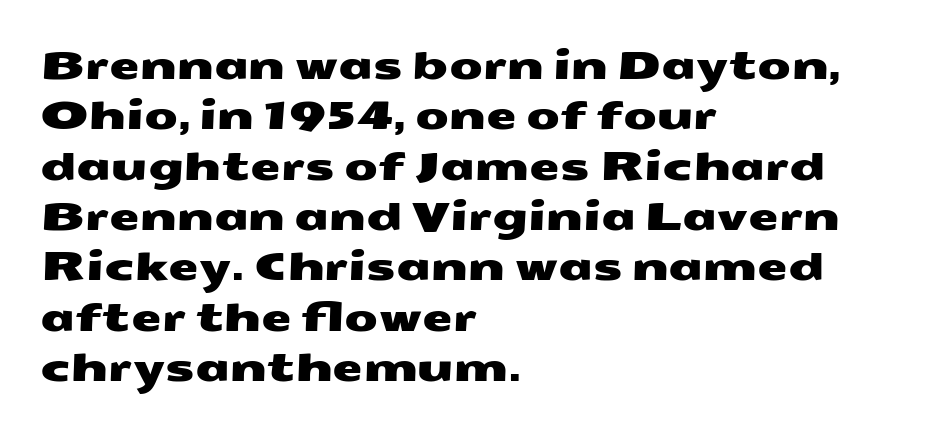
Q: Is the typeface a serif or a sans-serif typeface? A: Sans-serif.
Q: Is the text underlined? A: No.
Q: How is the paragraph aligned? A: Left-aligned.
Q: Is the spacing between letters normal or unusually wide? A: Normal.
Q: Is the spacing between lines tight, normal or loose? A: Normal.
Q: Width (condensed, normal, or wide)? A: Wide.
Q: Stroke contrast? A: Medium.
Q: x-height? A: Medium.
Q: Monospaced? A: No.
